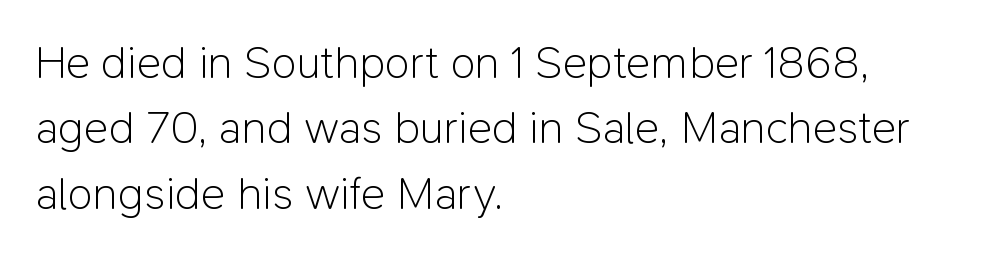
No word sits above an underline. One glance says typical: line gaps are just what's usual. Short and long lines alike share a common starting point at left. Ascenders rise straight up at ninety degrees.
